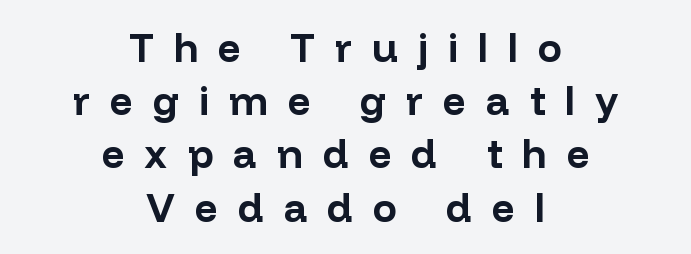
The image shows 40 px bold sans-serif type, upright; set centered, normal line spacing (1.33x), unusually wide letter spacing (+0.5 em), not underlined; low stroke contrast and a medium x-height.
